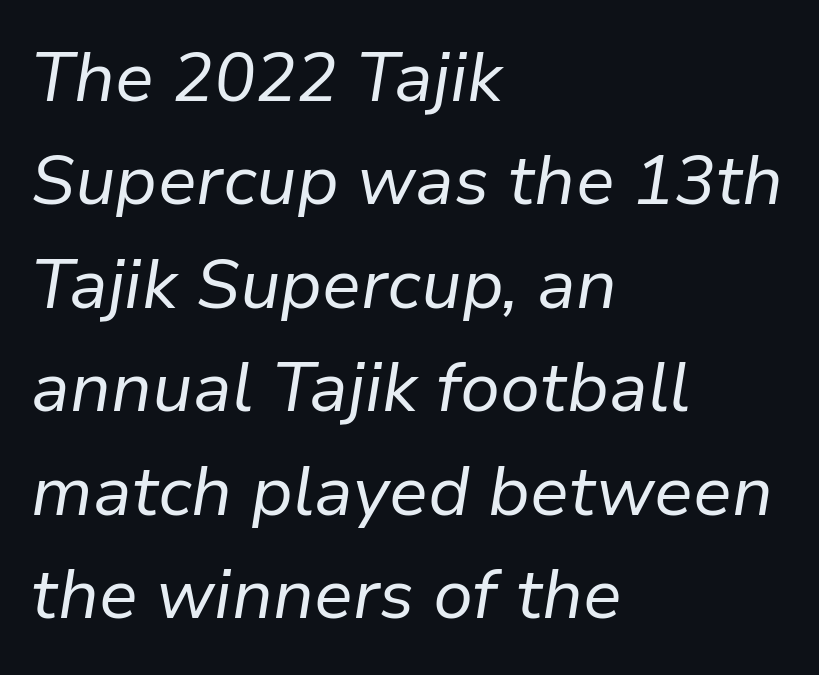
{"italic": "yes", "lean": "right", "slant_degrees": 9, "bold": "no", "weight": "regular", "width": "normal", "stroke_contrast": "low", "x_height": "medium", "monospaced": "no", "underline": "no", "align": "left", "line_spacing": "normal", "line_spacing_ratio": 1.5, "letter_spacing": "normal", "letter_spacing_em": 0.0, "glyph_px": 69}
